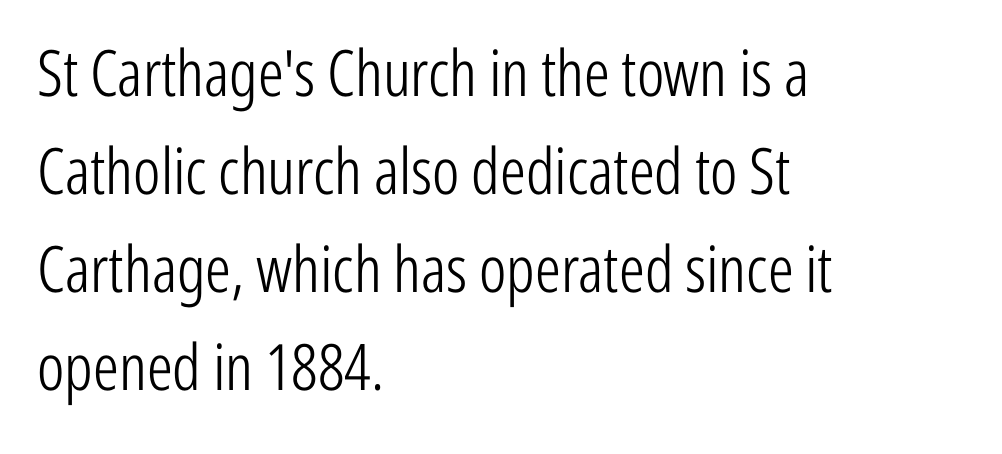
Summary of weight: not heavy and not bold. Every character sits straight up, as roman type does. Letterform terminals end flat and unadorned throughout the passage. Each new line begins a customary step beneath the previous one. Each row of text sits above clean, open space.
